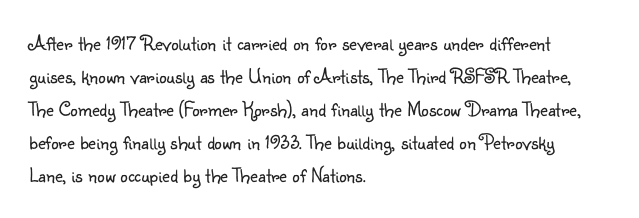
Q: Is the text bold? A: No.
Q: Is the text italic (slanted)? A: No, it is upright.
Q: Is the text underlined? A: No.
Q: How is the paragraph aligned? A: Left-aligned.
Q: Is the spacing between letters normal or unusually wide? A: Normal.
Q: Is the spacing between lines tight, normal or loose? A: Normal.
